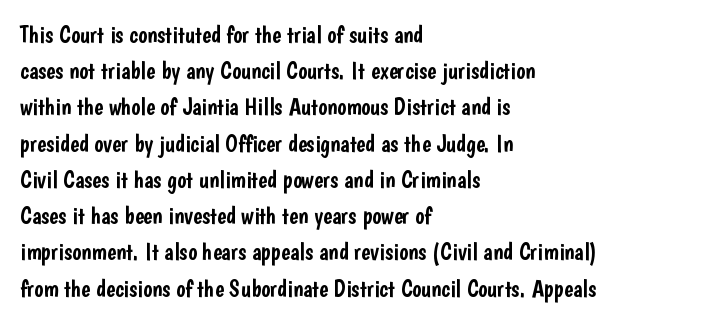
{"italic": "no", "underline": "no", "align": "left", "line_spacing": "normal", "line_spacing_ratio": 1.51, "letter_spacing": "normal", "letter_spacing_em": 0.0, "glyph_px": 24}
